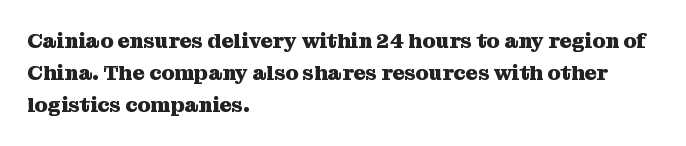
{"italic": "no", "bold": "yes", "underline": "no", "align": "left", "line_spacing": "normal", "line_spacing_ratio": 1.52, "letter_spacing": "normal", "letter_spacing_em": 0.0, "glyph_px": 21}
